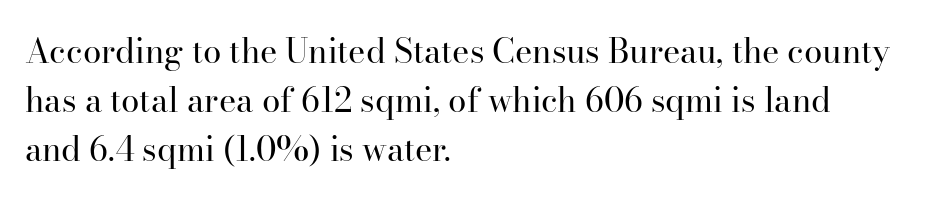
{"serif": "yes", "italic": "no", "bold": "no", "weight": "regular", "width": "normal", "stroke_contrast": "high", "x_height": "small", "monospaced": "no", "underline": "no", "align": "left", "line_spacing": "normal", "line_spacing_ratio": 1.49, "letter_spacing": "normal", "letter_spacing_em": 0.0, "glyph_px": 33}
